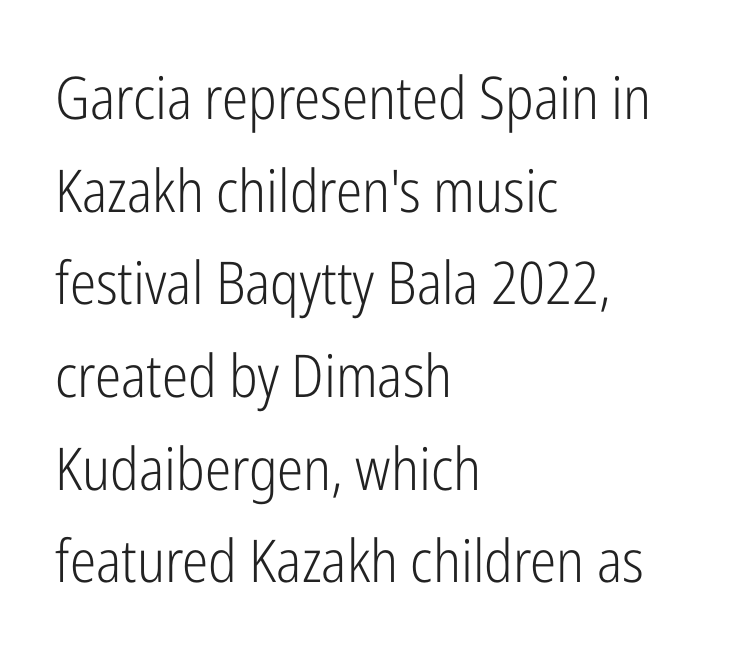
Letterform terminals end flat and unadorned throughout the passage. Stroke mass is kept to a normal reading level or below. Whoever set this chose a conventional vertical rhythm. Where is the straight margin? On the left.
